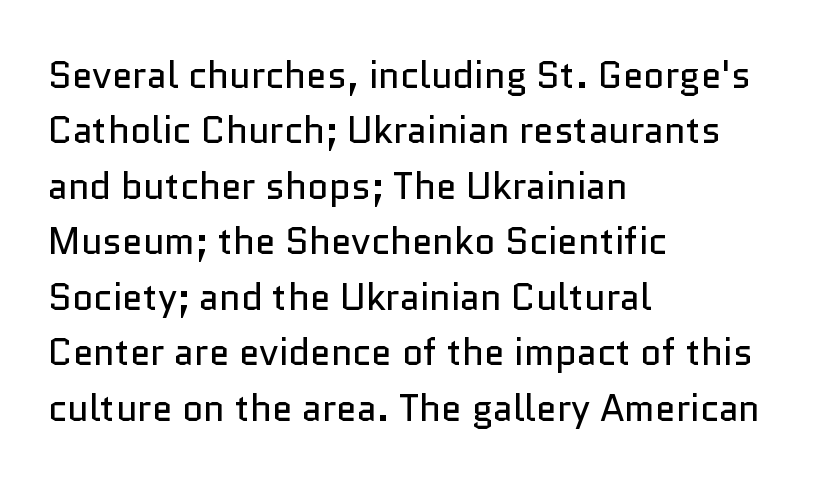
Q: Is the text bold? A: No.
Q: Is the text italic (slanted)? A: No, it is upright.
Q: Is the typeface a serif or a sans-serif typeface? A: Sans-serif.
Q: Is the text underlined? A: No.
Q: How is the paragraph aligned? A: Left-aligned.
Q: Is the spacing between letters normal or unusually wide? A: Normal.
Q: Is the spacing between lines tight, normal or loose? A: Normal.
Q: Width (condensed, normal, or wide)? A: Normal.
Q: Stroke contrast? A: Low.
Q: x-height? A: Medium.
Q: Monospaced? A: No.
